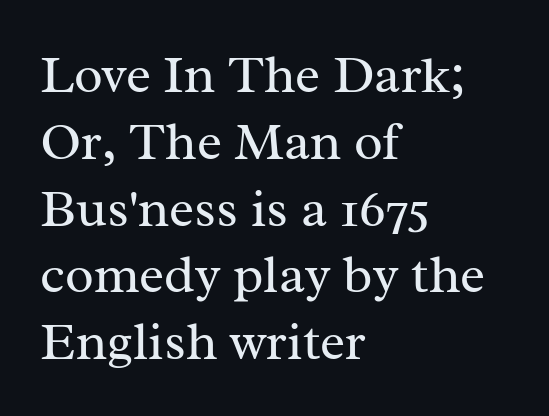
The glyphs are unaccompanied by any horizontal stroke below them. You could not count columns in this text — the font is proportionally spaced. The horizontal fit of the characters is conventional and even. This sample uses an upright cut, with every glyph sitting square on the baseline. Font category for this specimen: serif.
